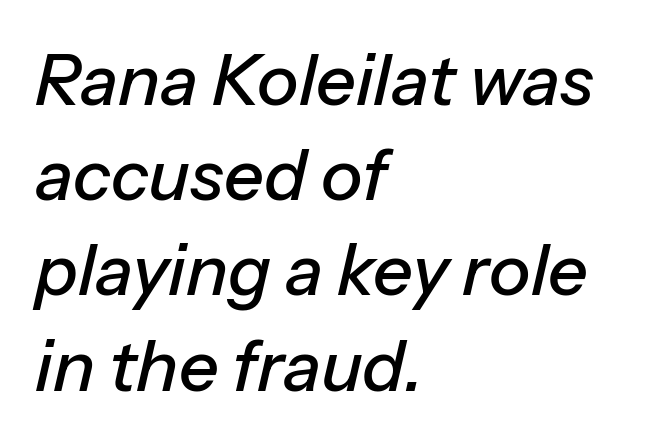
Q: Is the text italic (slanted)? A: Yes, it leans right by about 13 degrees.
Q: Is the text underlined? A: No.
Q: How is the paragraph aligned? A: Left-aligned.
Q: Is the spacing between letters normal or unusually wide? A: Normal.
Q: Is the spacing between lines tight, normal or loose? A: Normal.
Q: Width (condensed, normal, or wide)? A: Normal.
Q: Stroke contrast? A: Low.
Q: x-height? A: Medium.
Q: Monospaced? A: No.
